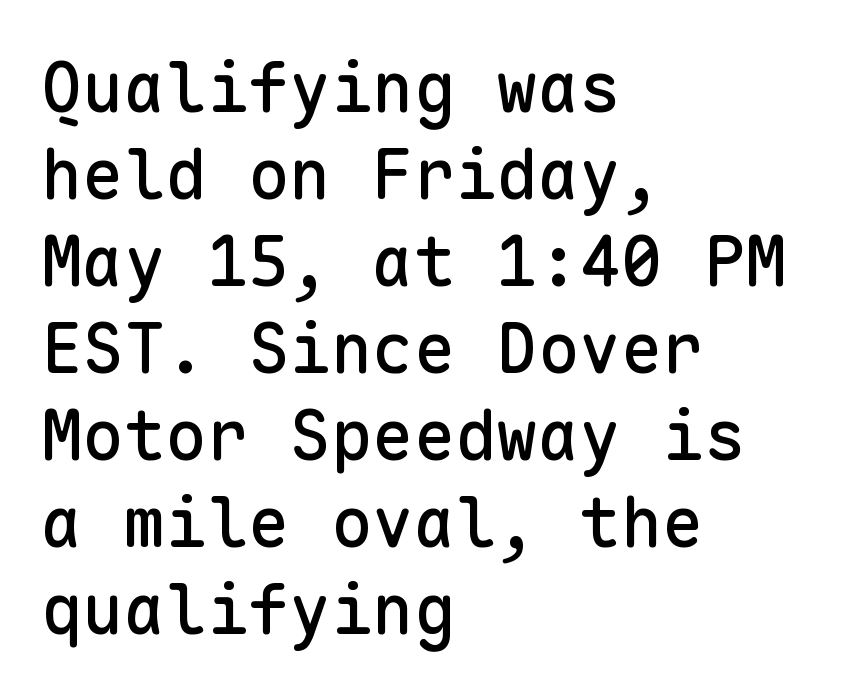
Q: Is the text italic (slanted)? A: No, it is upright.
Q: Is the typeface a serif or a sans-serif typeface? A: Sans-serif.
Q: Is the text underlined? A: No.
Q: How is the paragraph aligned? A: Left-aligned.
Q: Is the spacing between letters normal or unusually wide? A: Normal.
Q: Is the spacing between lines tight, normal or loose? A: Normal.
Q: Width (condensed, normal, or wide)? A: Normal.
Q: Stroke contrast? A: Low.
Q: x-height? A: Medium.
Q: Monospaced? A: Yes.
